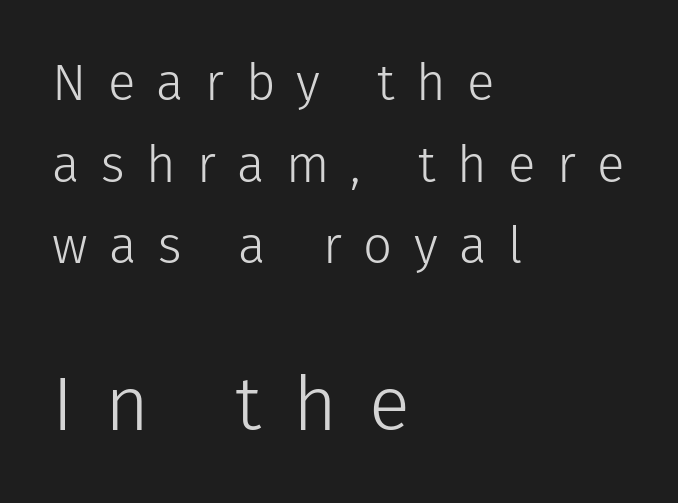
The image shows 76 px light sans-serif type, upright; set left-aligned, normal line spacing (1.6x), unusually wide letter spacing (+0.42 em), not underlined; the second (bottom) block is 1.49x larger; low stroke contrast and a medium x-height.
